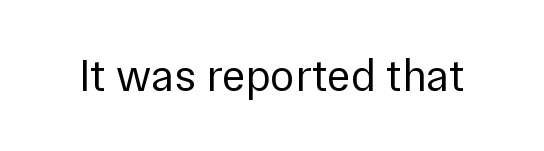
The image shows 45 px regular-weight sans-serif type, upright; set normal letter spacing, not underlined; a medium x-height.
